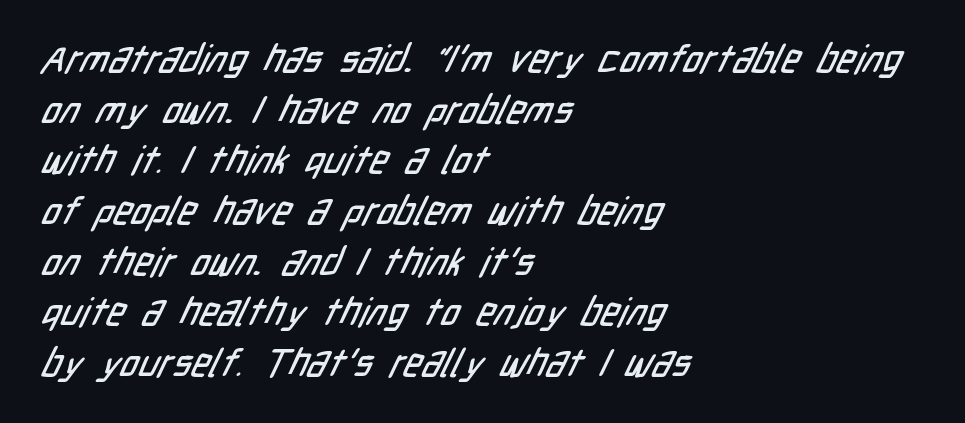
The space between consecutive lines is moderate. Note the varied advance widths — an 'i' is clearly narrower than an 'm'. The paragraph shown leans on its left margin. Serifs: no, the terminals of the letterforms are clean.
